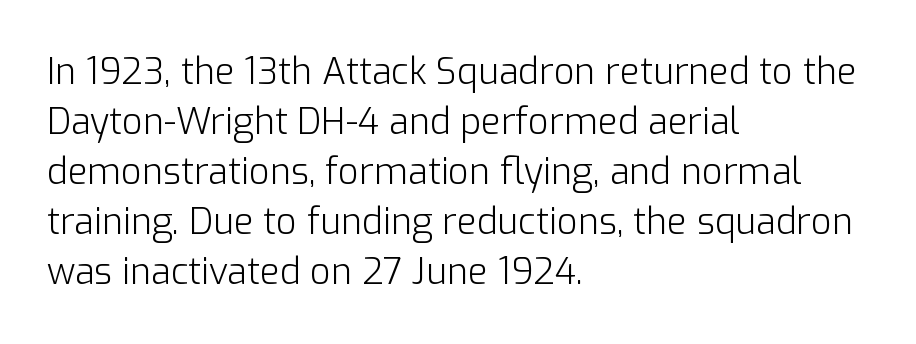
If you drew a ruler down the left edge, every line would touch it. The strip under each line holds only bare page. It's the straight-up-and-down kind of type. How are the letters spaced? Ordinarily, with no added tracking. Look at the bottom of the vertical strokes: they stop flat, with no serifs.
